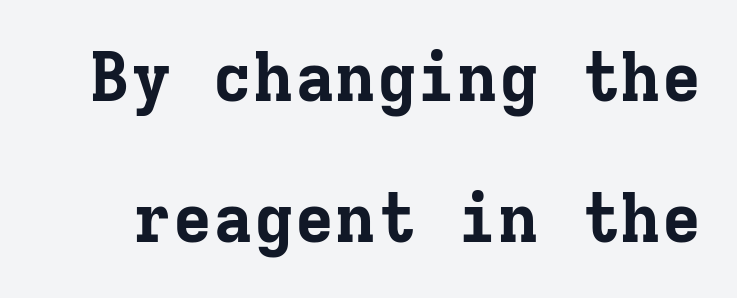
The image shows 68 px bold serif type, upright, monospaced; set loose line spacing (2.08x), normal letter spacing, not underlined; low stroke contrast and a medium x-height.
